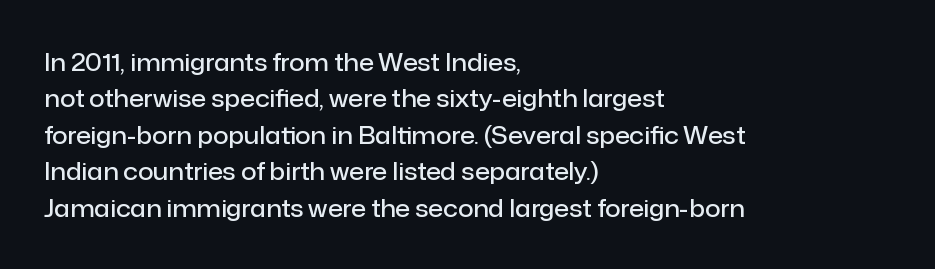
{"italic": "no", "bold": "semi", "underline": "no", "align": "left", "line_spacing": "normal", "line_spacing_ratio": 1.52, "letter_spacing": "normal", "letter_spacing_em": 0.0, "glyph_px": 24}
